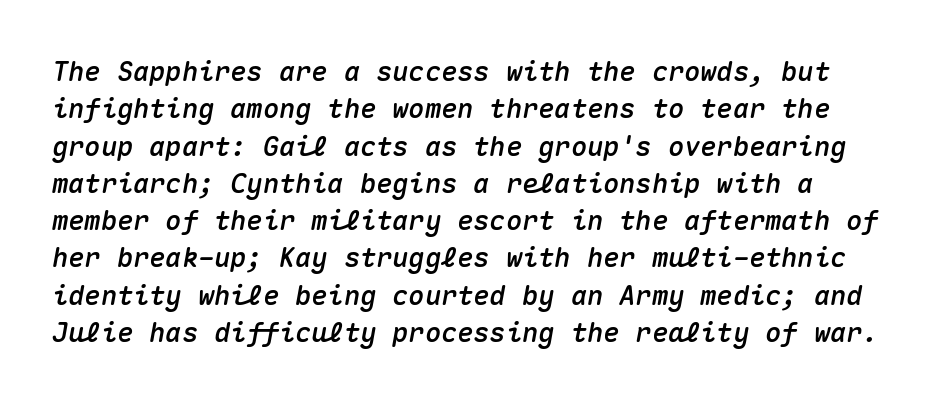
The space beneath each line is pristine and unruled. Is there much room between lines? A standard amount, neither cramped nor airy. The rendering keeps characters at their native spacing. You can tell it's italic because the verticals aren't actually vertical.
